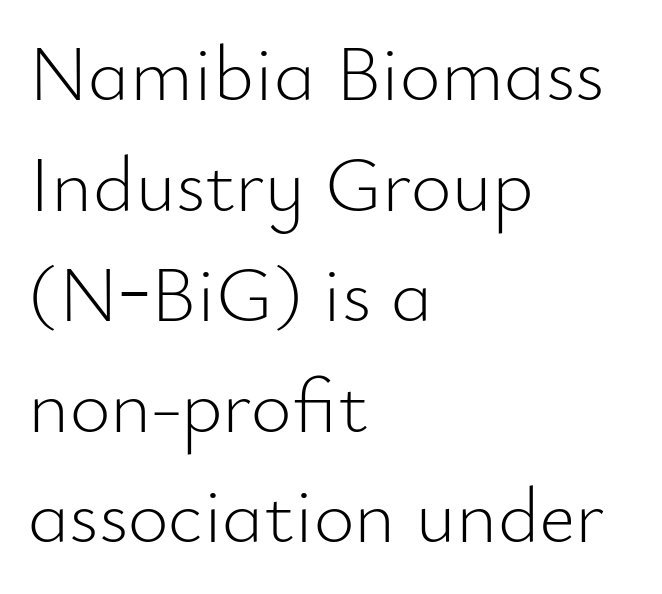
Q: Is the text bold? A: No.
Q: Is the text italic (slanted)? A: No, it is upright.
Q: Is the typeface a serif or a sans-serif typeface? A: Sans-serif.
Q: Is the text underlined? A: No.
Q: How is the paragraph aligned? A: Left-aligned.
Q: Is the spacing between letters normal or unusually wide? A: Normal.
Q: Is the spacing between lines tight, normal or loose? A: Normal.
Q: Width (condensed, normal, or wide)? A: Normal.
Q: Stroke contrast? A: Low.
Q: x-height? A: Small.
Q: Monospaced? A: No.
